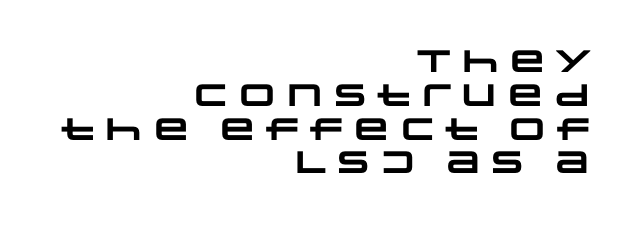
The image shows 31 px heavy, wide sans-serif type; set right-aligned, tight line spacing (1.09x), normal letter spacing, not underlined; low stroke contrast and a large x-height.
